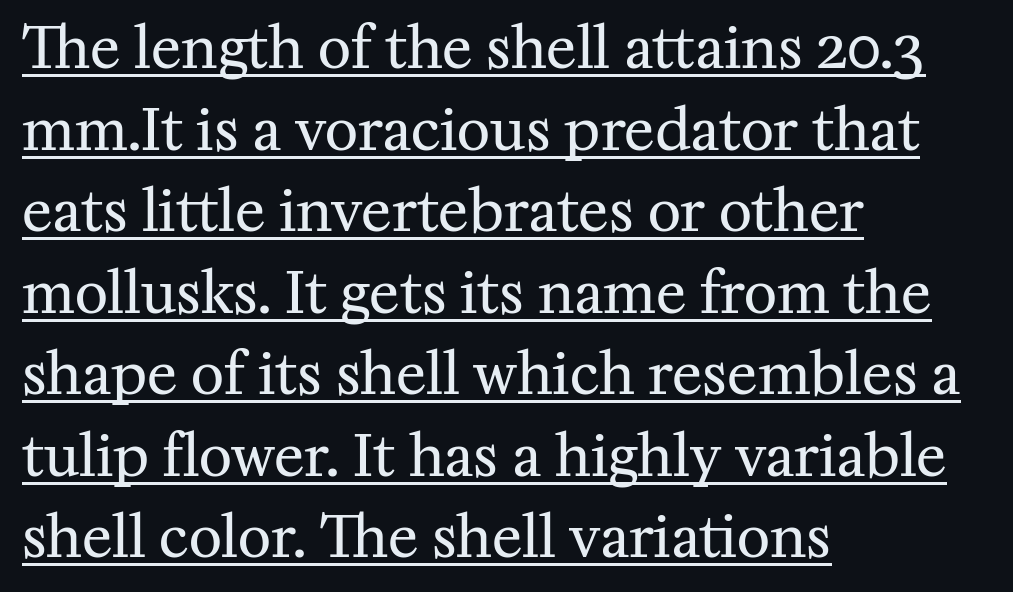
{"serif": "yes", "italic": "no", "bold": "no", "weight": "regular", "width": "normal", "stroke_contrast": "medium", "x_height": "medium", "monospaced": "no", "underline": "yes", "align": "left", "line_spacing": "normal", "line_spacing_ratio": 1.43, "letter_spacing": "normal", "letter_spacing_em": 0.0, "glyph_px": 57}
